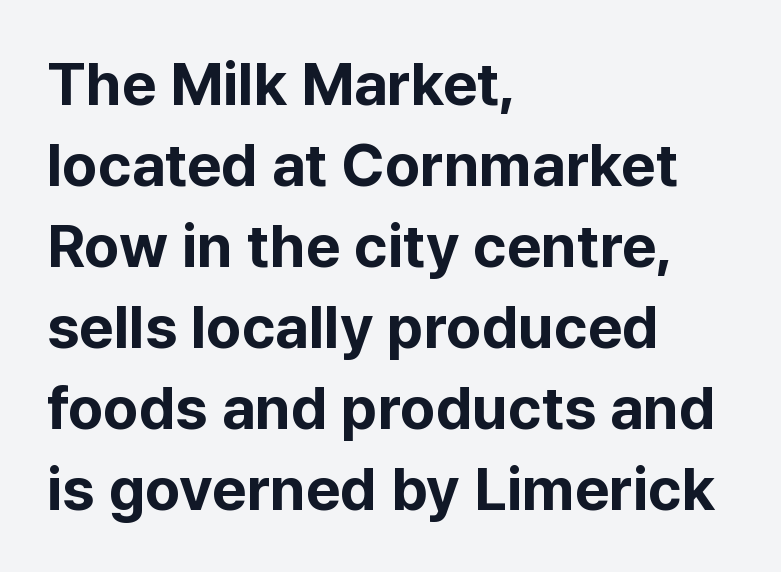
Strong, thick strokes mark this as bold type. The strip under each line holds only bare page. The lines are quadded left. Is this a fixed-width face? No — the glyphs have proportional, varying widths. The letterforms sit shoulder to shoulder at normal distance. Reading down the column, the eye jumps a familiar distance to each next line.
